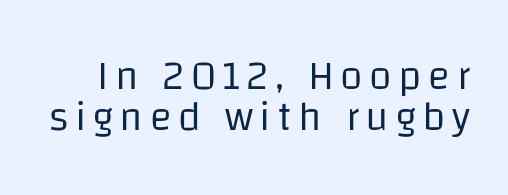
{"serif": "no", "italic": "no", "bold": "no", "weight": "regular", "width": "normal", "stroke_contrast": "low", "x_height": "large", "monospaced": "no", "underline": "no", "line_spacing": "tight", "line_spacing_ratio": 1.01, "glyph_px": 41}
